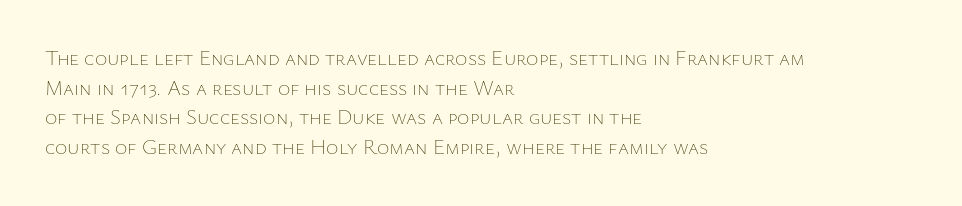
Quick note: underline off. Do the letters lean? They stand straight. The text block is weighted toward the left margin, trailing off unevenly rightward. This rendering leaves character spacing at its baseline value. Vertical spacing — default.
